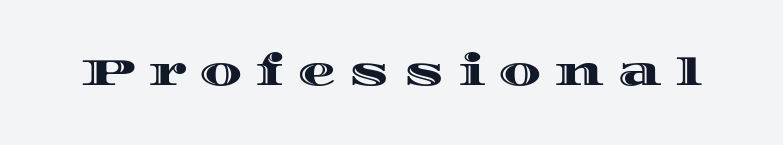
{"italic": "no", "width": "wide", "x_height": "large", "monospaced": "no", "underline": "no", "letter_spacing": "wide", "letter_spacing_em": 0.35, "glyph_px": 38}
